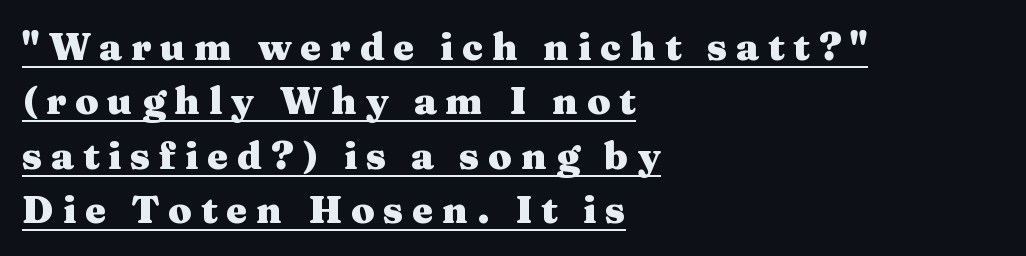
{"serif": "yes", "italic": "no", "bold": "yes", "weight": "heavy", "width": "wide", "stroke_contrast": "medium", "x_height": "medium", "monospaced": "no", "underline": "yes", "align": "left", "line_spacing": "normal", "line_spacing_ratio": 1.43, "letter_spacing": "wide", "letter_spacing_em": 0.23, "glyph_px": 38}
